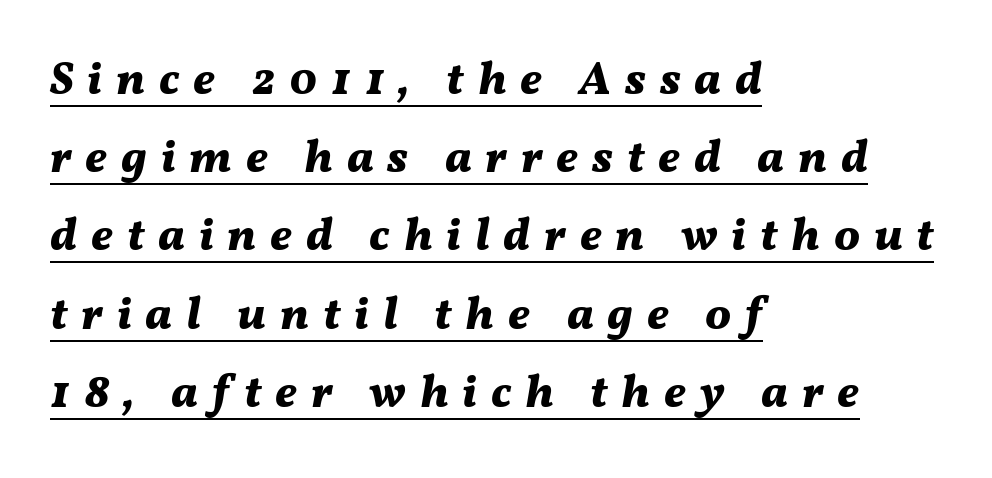
Students, note that the glyphs here are deliberately spaced far apart. Think of a printed novel: that variable character pitch is what you see here. Check the space under the baseline: a stroke is drawn there. The glyphs look as if they've been sheared to an angle. The paragraph shown leans on its left margin. Strong, thick strokes mark this as bold type.
